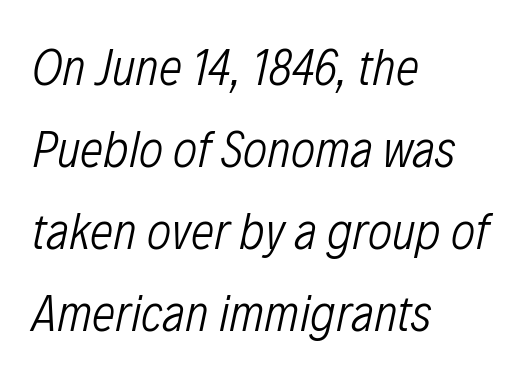
Regarding leading, the lines here are spaced in the standard way. Only glyphs here, with clear space below each row. The characters are drawn with everyday or finer stroke widths. The tracking reads as untouched default to a designer's eye. You can tell it's italic because the verticals aren't actually vertical. A typesetter would call this proportional, since set widths differ per character.
